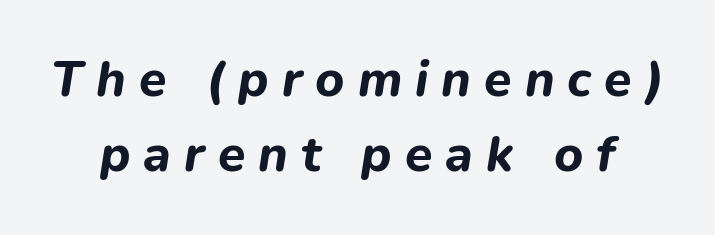
The image shows 50 px bold type, italic (leaning right); set normal line spacing (1.51x), unusually wide letter spacing (+0.26 em), not underlined; low stroke contrast and a medium x-height.
